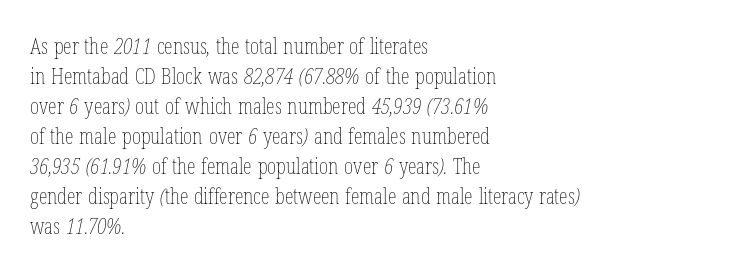
{"bold": "no", "underline": "no", "align": "left", "line_spacing": "normal", "line_spacing_ratio": 1.36, "letter_spacing": "normal", "letter_spacing_em": 0.0, "glyph_px": 22}
